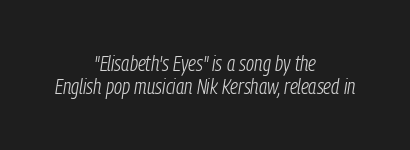
The type is set solid horizontally, with unmodified tracking. A light-to-regular cut is what we see here. The leading is snug, giving the passage a crowded texture. Anything drawn beneath the words? Only blank space.
